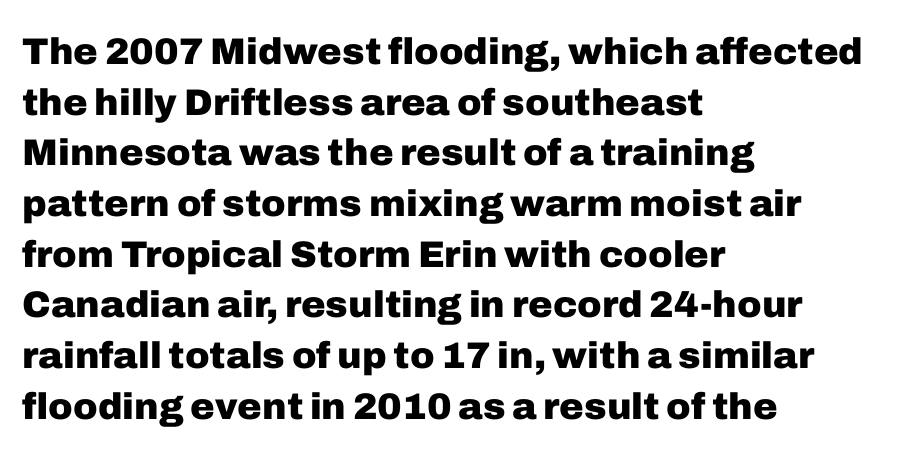
Q: Is the text bold? A: Yes.
Q: Is the text italic (slanted)? A: No, it is upright.
Q: Is the typeface a serif or a sans-serif typeface? A: Sans-serif.
Q: Is the text underlined? A: No.
Q: How is the paragraph aligned? A: Left-aligned.
Q: Is the spacing between letters normal or unusually wide? A: Normal.
Q: Is the spacing between lines tight, normal or loose? A: Normal.
Q: Width (condensed, normal, or wide)? A: Normal.
Q: Stroke contrast? A: Low.
Q: x-height? A: Medium.
Q: Monospaced? A: No.
